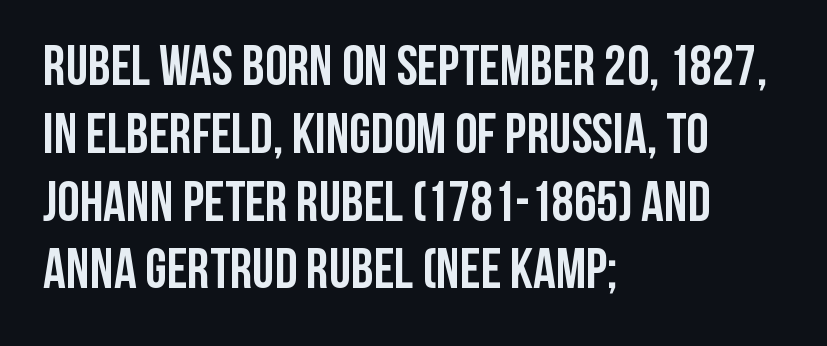
Q: Is the text bold? A: Yes.
Q: Is the text italic (slanted)? A: No, it is upright.
Q: Is the typeface a serif or a sans-serif typeface? A: Sans-serif.
Q: Is the text underlined? A: No.
Q: How is the paragraph aligned? A: Left-aligned.
Q: Is the spacing between letters normal or unusually wide? A: Normal.
Q: Width (condensed, normal, or wide)? A: Condensed.
Q: Stroke contrast? A: Low.
Q: x-height? A: Large.
Q: Monospaced? A: No.
